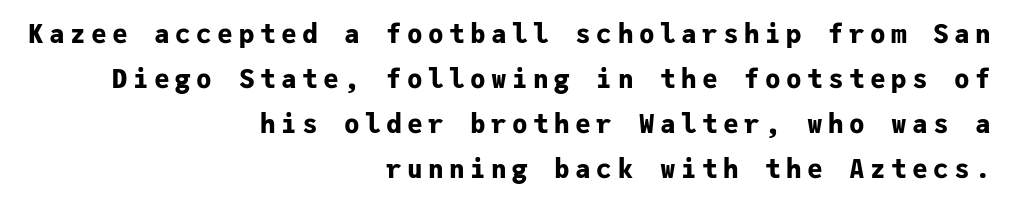
Q: Is the text bold? A: Yes.
Q: Is the text italic (slanted)? A: No, it is upright.
Q: Is the text underlined? A: No.
Q: How is the paragraph aligned? A: Right-aligned.
Q: Is the spacing between letters normal or unusually wide? A: Unusually wide.
